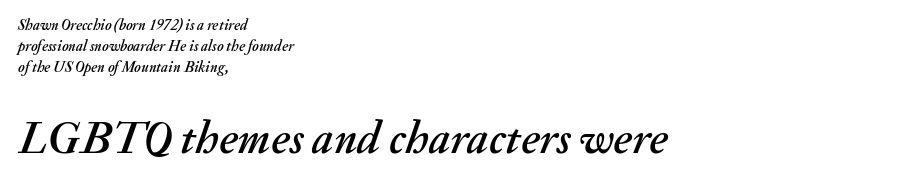
Q: Is the text italic (slanted)? A: Yes, it leans right by about 20 degrees.
Q: Is the text underlined? A: No.
Q: How is the paragraph aligned? A: Left-aligned.
Q: Is the spacing between letters normal or unusually wide? A: Normal.
Q: Is the spacing between lines tight, normal or loose? A: Normal.
Q: Which block of text is set in a larger size, the first (top) or the second (bottom)? A: The second (bottom) one.
Q: Width (condensed, normal, or wide)? A: Normal.
Q: Stroke contrast? A: Medium.
Q: x-height? A: Small.
Q: Monospaced? A: No.
